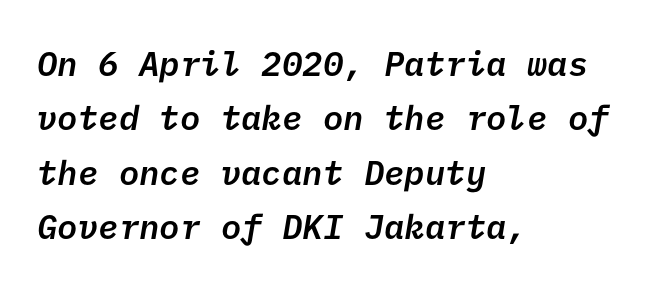
Q: Is the text bold? A: Semi-bold.
Q: Is the typeface a serif or a sans-serif typeface? A: Sans-serif.
Q: Is the text underlined? A: No.
Q: How is the paragraph aligned? A: Left-aligned.
Q: Is the spacing between letters normal or unusually wide? A: Normal.
Q: Is the spacing between lines tight, normal or loose? A: Normal.
Q: Width (condensed, normal, or wide)? A: Normal.
Q: Stroke contrast? A: Low.
Q: x-height? A: Medium.
